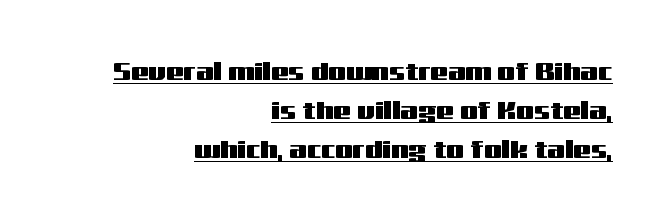
Q: Is the text italic (slanted)? A: No, it is upright.
Q: Is the text underlined? A: Yes.
Q: How is the paragraph aligned? A: Right-aligned.
Q: Is the spacing between letters normal or unusually wide? A: Normal.
Q: Is the spacing between lines tight, normal or loose? A: Normal.
